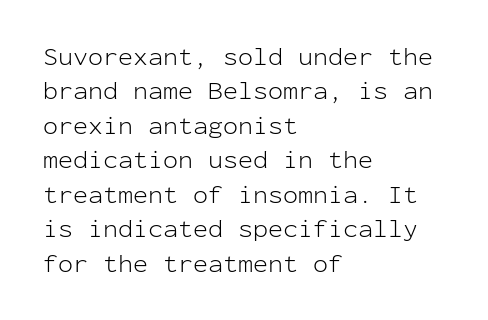
{"italic": "no", "bold": "no", "underline": "no", "align": "left", "line_spacing": "normal", "line_spacing_ratio": 1.38, "letter_spacing": "normal", "letter_spacing_em": 0.0, "glyph_px": 25}
